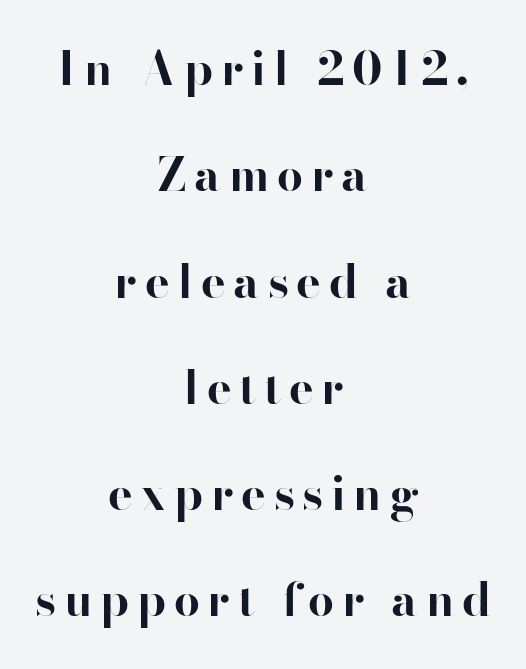
{"serif": "no", "italic": "no", "bold": "yes", "weight": "bold", "width": "normal", "stroke_contrast": "high", "x_height": "small", "monospaced": "no", "underline": "no", "align": "center", "line_spacing": "loose", "line_spacing_ratio": 2.31, "glyph_px": 46}
